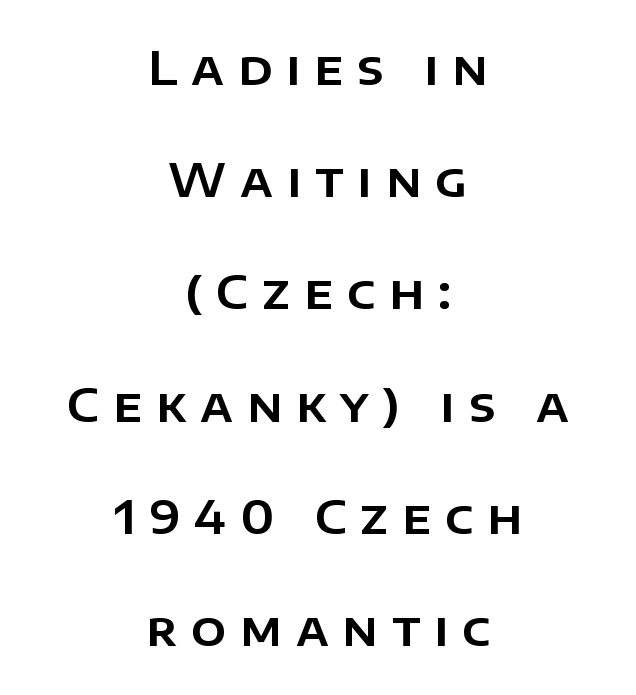
Look at the bottom of the vertical strokes: they stop flat, with no serifs. Does the lettering tilt? It doesn't — this is upright. Loose tracking; the words dissolve into strings of separated letters. The setting favours the middle, as headings and verse often do. The passage shown is typed in a proportional face where columns would drift.
